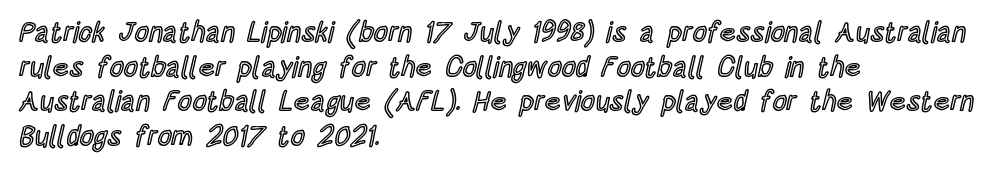
These lines stack with their left ends in a neat column. These lines are rendered in a variable-pitch font. Words appear dense and cohesive because spacing is normal. Check the space under the baseline: it is left empty.
